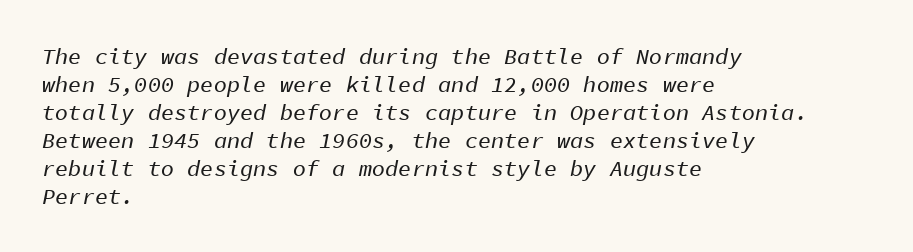
Words float on clear page, feet unadorned. The compositor pushed each line to the left boundary. Rendered with sloped, italic letterforms. Students, note that the glyphs here touch the page at normal intervals.
